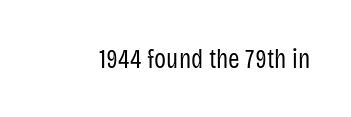
Q: Is the text bold? A: No.
Q: Is the text italic (slanted)? A: No, it is upright.
Q: Is the typeface a serif or a sans-serif typeface? A: Sans-serif.
Q: Is the text underlined? A: No.
Q: Is the spacing between letters normal or unusually wide? A: Normal.
Q: Width (condensed, normal, or wide)? A: Condensed.
Q: Stroke contrast? A: Low.
Q: x-height? A: Large.
Q: Monospaced? A: No.
